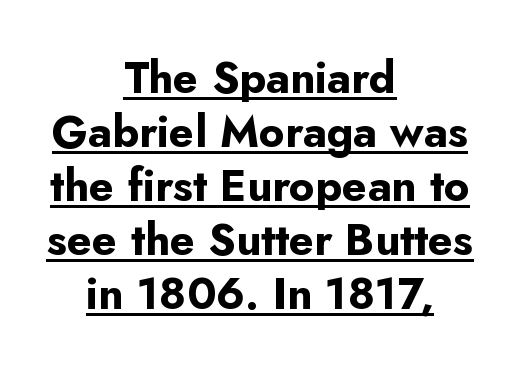
The image shows 44 px bold sans-serif type, upright; set centered, line spacing 1.23x, normal letter spacing, underlined; low stroke contrast and a small x-height.
